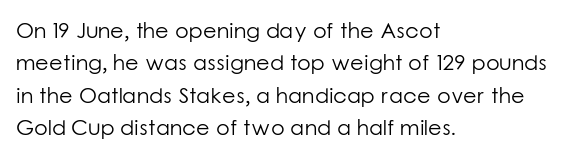
Does extra space separate the letters? No, they use regular spacing. Compared with a typical body face, this is equally light or lighter still. Casual observation: everything's shoved over to the left. This sample keeps an unexceptional amount of space between lines.
